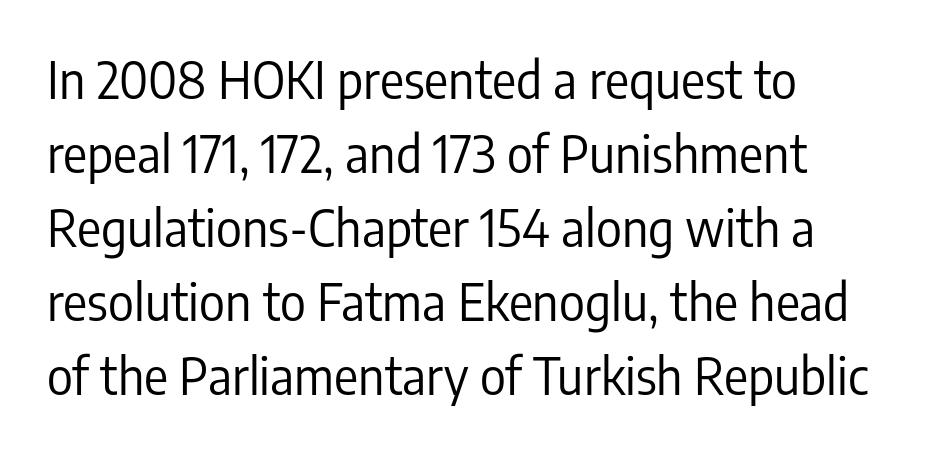
Q: Is the text bold? A: No.
Q: Is the text italic (slanted)? A: No, it is upright.
Q: Is the typeface a serif or a sans-serif typeface? A: Sans-serif.
Q: Is the text underlined? A: No.
Q: How is the paragraph aligned? A: Left-aligned.
Q: Is the spacing between letters normal or unusually wide? A: Normal.
Q: Is the spacing between lines tight, normal or loose? A: Normal.
Q: Width (condensed, normal, or wide)? A: Condensed.
Q: Stroke contrast? A: Low.
Q: x-height? A: Medium.
Q: Monospaced? A: No.
